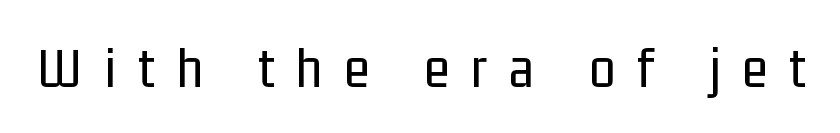
Q: Is the text bold? A: No.
Q: Is the text italic (slanted)? A: No, it is upright.
Q: Is the typeface a serif or a sans-serif typeface? A: Sans-serif.
Q: Is the text underlined? A: No.
Q: Is the spacing between letters normal or unusually wide? A: Unusually wide.
Q: Width (condensed, normal, or wide)? A: Condensed.
Q: Stroke contrast? A: Low.
Q: x-height? A: Medium.
Q: Monospaced? A: No.
